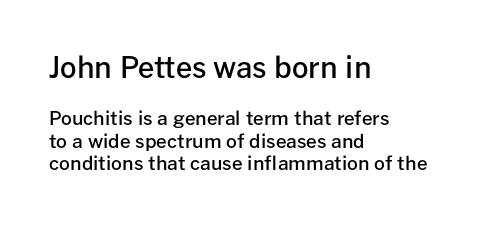
{"serif": "no", "italic": "no", "bold": "semi", "weight": "semibold", "width": "normal", "stroke_contrast": "low", "x_height": "medium", "monospaced": "no", "underline": "no", "align": "left", "line_spacing_ratio": 1.18, "letter_spacing": "normal", "letter_spacing_em": 0.0, "larger_block": "first", "size_ratio": 1.53, "glyph_px": 29}
